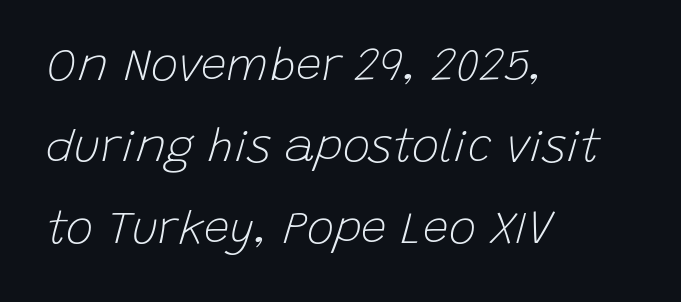
Q: Is the text bold? A: No.
Q: Is the text italic (slanted)? A: Yes, it leans right by about 15 degrees.
Q: Is the text underlined? A: No.
Q: How is the paragraph aligned? A: Left-aligned.
Q: Is the spacing between letters normal or unusually wide? A: Normal.
Q: Width (condensed, normal, or wide)? A: Normal.
Q: Stroke contrast? A: Low.
Q: x-height? A: Large.
Q: Monospaced? A: No.
